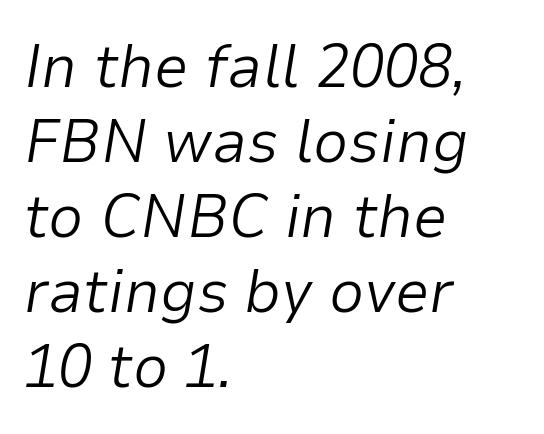
{"italic": "yes", "lean": "right", "slant_degrees": 9, "bold": "no", "weight": "light", "width": "normal", "stroke_contrast": "low", "x_height": "medium", "monospaced": "no", "underline": "no", "align": "left", "line_spacing_ratio": 1.21, "letter_spacing": "normal", "letter_spacing_em": 0.0, "glyph_px": 62}
